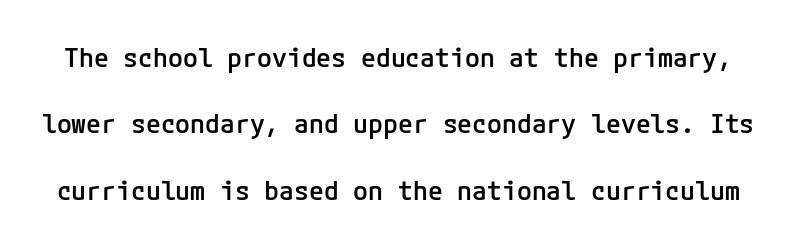
In terms of leading, this rendering errs on the spacious side. Ordinary non-slanted type is in use. These words are printed semibold, heavier than regular yet not bold. Rule under the text: the space is simply empty. Letter spacing: default.
